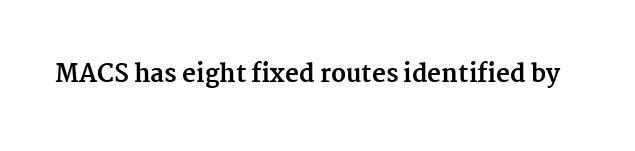
Q: Is the text bold? A: Yes.
Q: Is the text italic (slanted)? A: No, it is upright.
Q: Is the text underlined? A: No.
Q: Is the spacing between letters normal or unusually wide? A: Normal.
